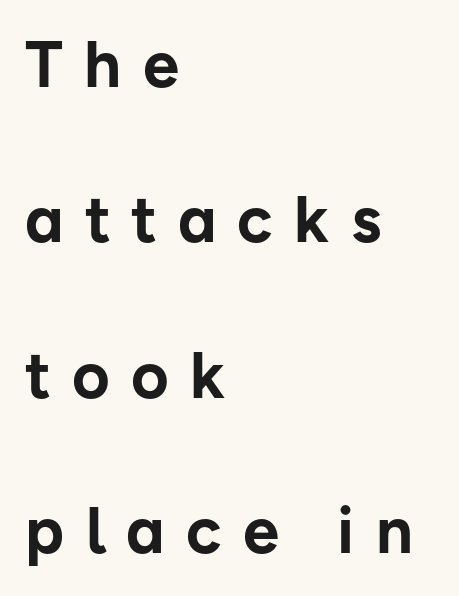
The image shows 65 px bold sans-serif type, upright; set left-aligned, loose line spacing (2.39x), unusually wide letter spacing (+0.33 em), not underlined; low stroke contrast and a medium x-height.
